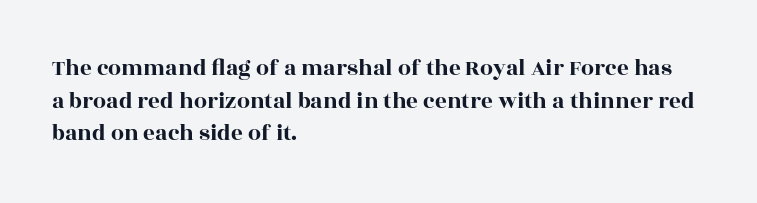
Q: Is the text italic (slanted)? A: No, it is upright.
Q: Is the text underlined? A: No.
Q: How is the paragraph aligned? A: Left-aligned.
Q: Is the spacing between letters normal or unusually wide? A: Normal.
Q: Is the spacing between lines tight, normal or loose? A: Normal.
